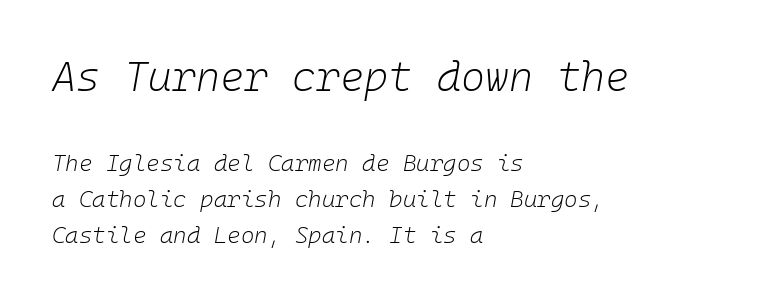
The image shows 41 px light type, italic (leaning right), monospaced; set left-aligned, normal line spacing (1.56x), normal letter spacing, not underlined; the first (top) block is 1.78x larger; low stroke contrast and a medium x-height.
